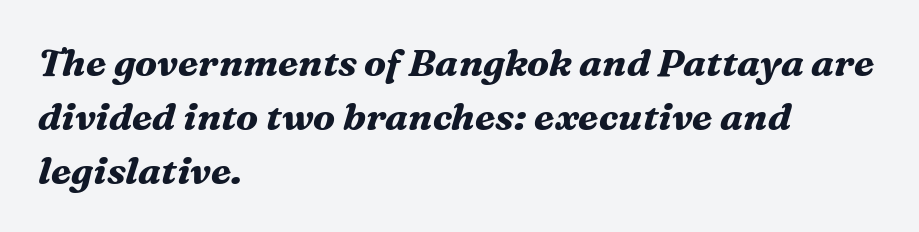
{"serif": "yes", "italic": "yes", "lean": "right", "slant_degrees": 16, "bold": "yes", "weight": "bold", "width": "normal", "stroke_contrast": "medium", "x_height": "medium", "monospaced": "no", "underline": "no", "align": "left", "line_spacing": "normal", "line_spacing_ratio": 1.42, "letter_spacing": "normal", "letter_spacing_em": 0.0, "glyph_px": 38}
